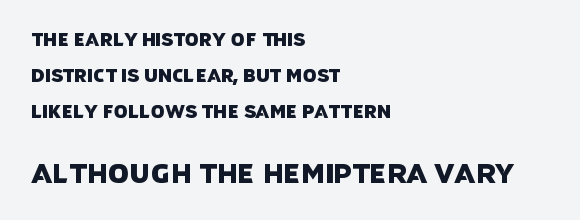
The image shows 27 px text type; set left-aligned, loose line spacing (2.0x), normal letter spacing, not underlined; the second (bottom) block is 1.5x larger.
